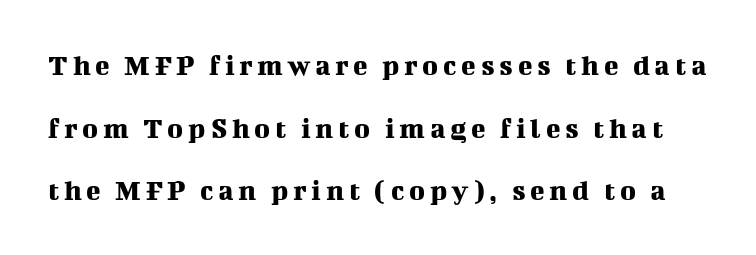
A great deal of white space separates one row of letters from the next. A typesetter would mark this as roman, not italic. The glyphs are unaccompanied by any horizontal stroke below them. The face used here is proportionally spaced, like ordinary book or web type.
